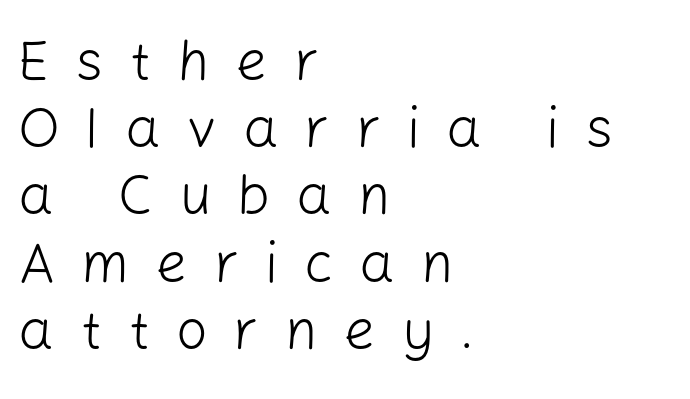
The image shows 56 px light sans-serif type, upright; set left-aligned, line spacing 1.2x, unusually wide letter spacing (+0.46 em), not underlined; low stroke contrast and a medium x-height.
